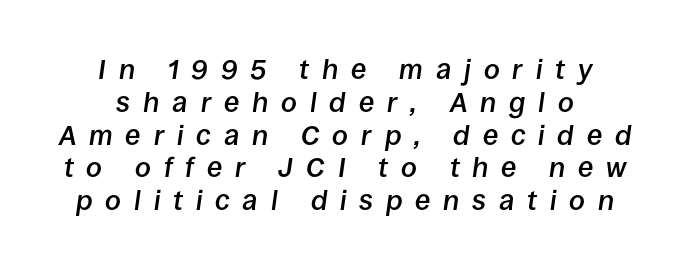
The gaps between neighbouring characters are conspicuously large. Neither beginnings nor endings align; midpoints do. The text carries the slant typical of an italic or oblique font. Is the type bold? Partly — it's a semibold, heavier than regular but not fully bold. The face used here is proportionally spaced, like ordinary book or web type.
